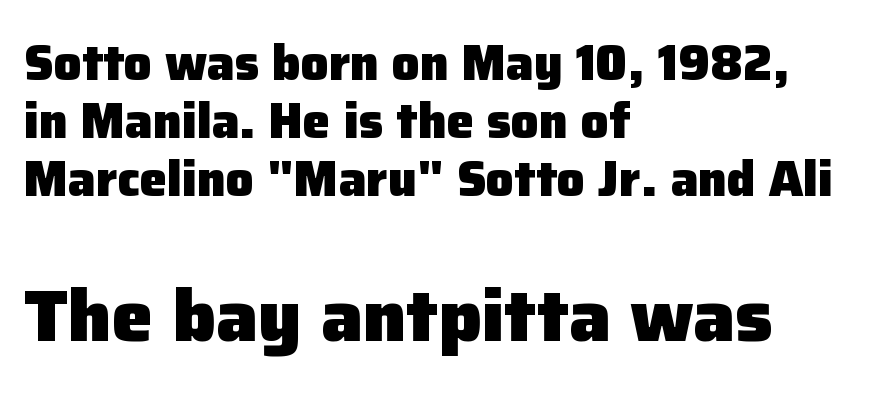
Q: Is the text bold? A: Yes.
Q: Is the text italic (slanted)? A: No, it is upright.
Q: Is the typeface a serif or a sans-serif typeface? A: Sans-serif.
Q: Is the text underlined? A: No.
Q: How is the paragraph aligned? A: Left-aligned.
Q: Is the spacing between letters normal or unusually wide? A: Normal.
Q: Which block of text is set in a larger size, the first (top) or the second (bottom)? A: The second (bottom) one.
Q: Width (condensed, normal, or wide)? A: Normal.
Q: Stroke contrast? A: Low.
Q: x-height? A: Medium.
Q: Monospaced? A: No.
